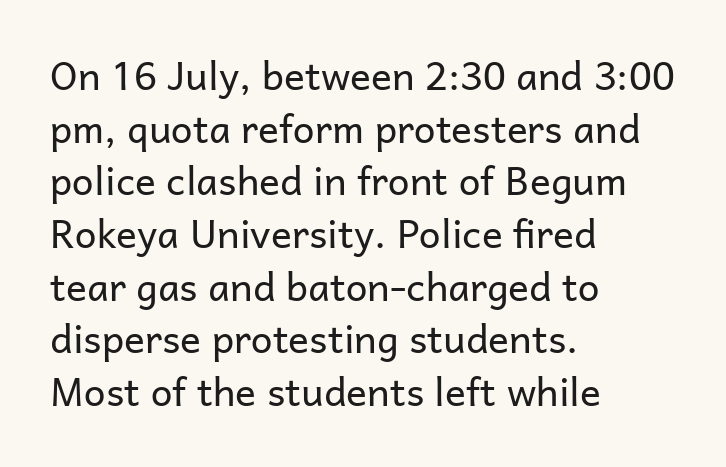
{"serif": "no", "italic": "no", "bold": "no", "weight": "regular", "width": "normal", "stroke_contrast": "low", "x_height": "medium", "monospaced": "no", "underline": "no", "align": "left", "line_spacing": "normal", "line_spacing_ratio": 1.35, "letter_spacing": "normal", "letter_spacing_em": 0.0, "glyph_px": 39}
